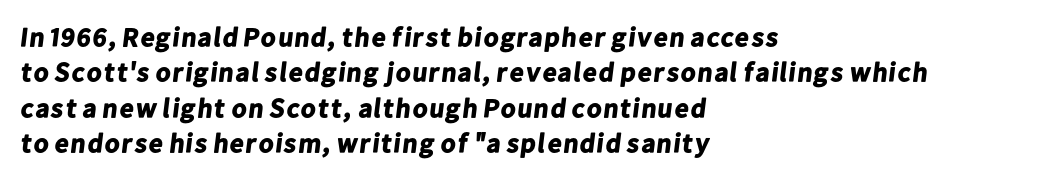
Q: Is the text bold? A: Yes.
Q: Is the text underlined? A: No.
Q: How is the paragraph aligned? A: Left-aligned.
Q: Is the spacing between letters normal or unusually wide? A: Normal.
Q: Is the spacing between lines tight, normal or loose? A: Normal.
